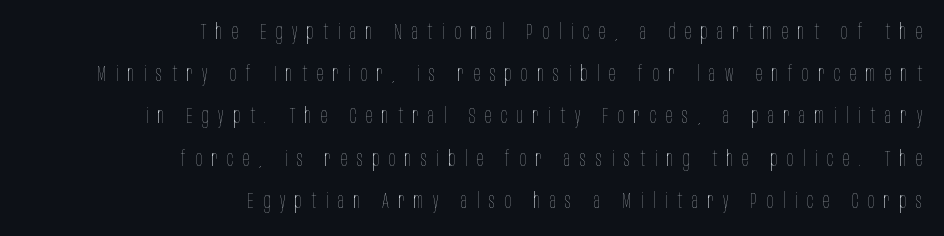
Q: Is the text bold? A: No.
Q: Is the text italic (slanted)? A: No, it is upright.
Q: Is the text underlined? A: No.
Q: How is the paragraph aligned? A: Right-aligned.
Q: Is the spacing between letters normal or unusually wide? A: Unusually wide.
Q: Is the spacing between lines tight, normal or loose? A: Loose.
